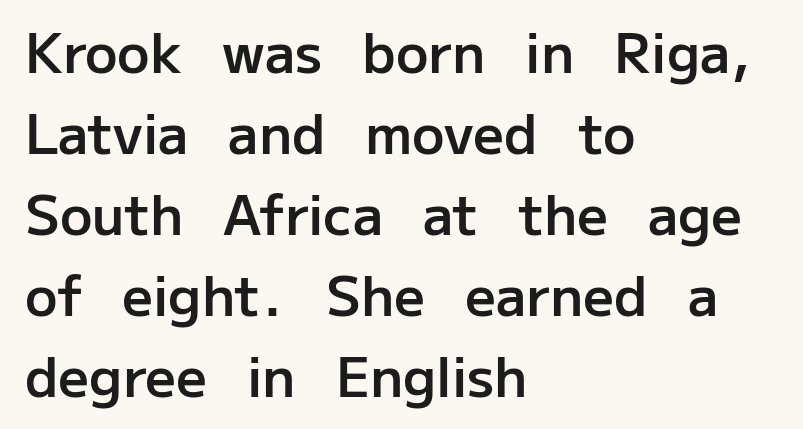
The image shows 54 px semibold sans-serif type, upright; set left-aligned, normal line spacing (1.5x), normal letter spacing, not underlined; low stroke contrast and a medium x-height.
